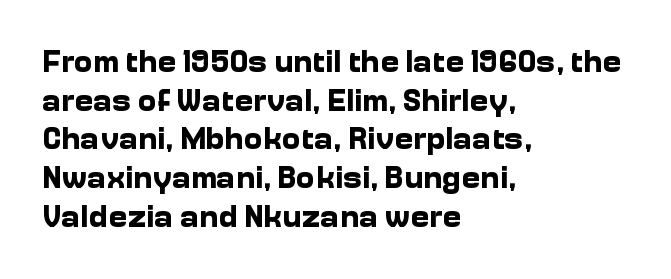
{"serif": "no", "italic": "no", "bold": "yes", "weight": "bold", "width": "normal", "stroke_contrast": "low", "x_height": "medium", "monospaced": "no", "underline": "no", "align": "left", "line_spacing_ratio": 1.21, "letter_spacing": "normal", "letter_spacing_em": 0.0, "glyph_px": 32}
